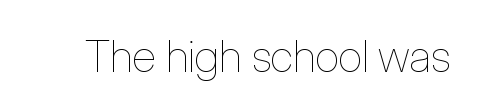
The lettering holds an erect, upright posture throughout. These lines are rendered in a variable-pitch font. The font sits on the lighter half of the weight spectrum, regular included. Honestly, there is no underline to notice here at all. Tracking value appears to be zero — textbook default spacing.
